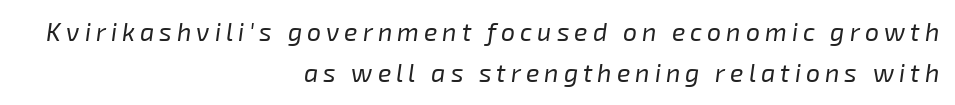
Compared with a flush-left layout, this one pins lines to the opposite, right side. Italic? Definitely — the glyphs are oblique. This reads as an unemphasized weight, regular at the heaviest. Underlining? Definitely not there. Regarding leading, the lines here are spaced in the standard way.
